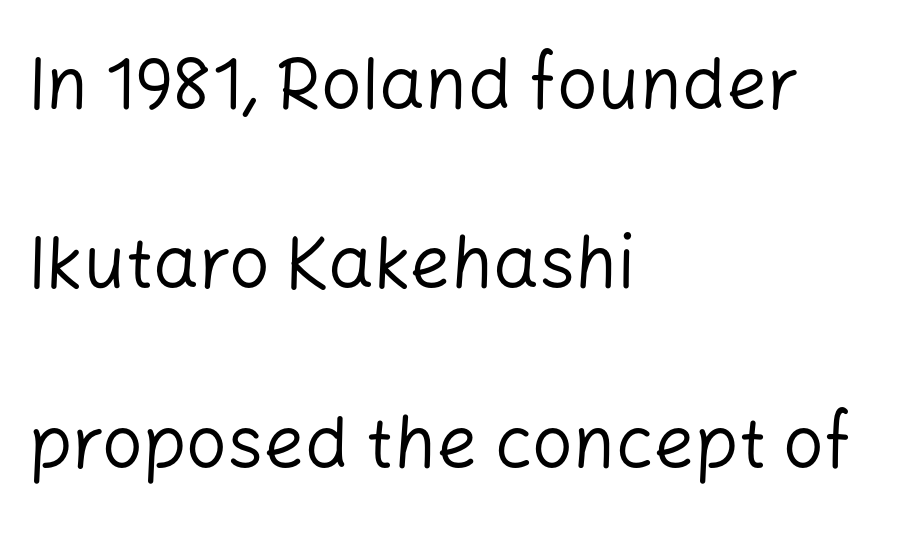
Is the stroke heavy? The answer is a plain regular-or-lighter. Look at the bottom of the vertical strokes: they stop flat, with no serifs. Reading down the column, the eye jumps a long way to each next line. These lines keep a tight, regular rhythm from letter to letter. You can tell it's not italic because the verticals are truly vertical. Do the characters align in a grid? No, the font is proportional.
